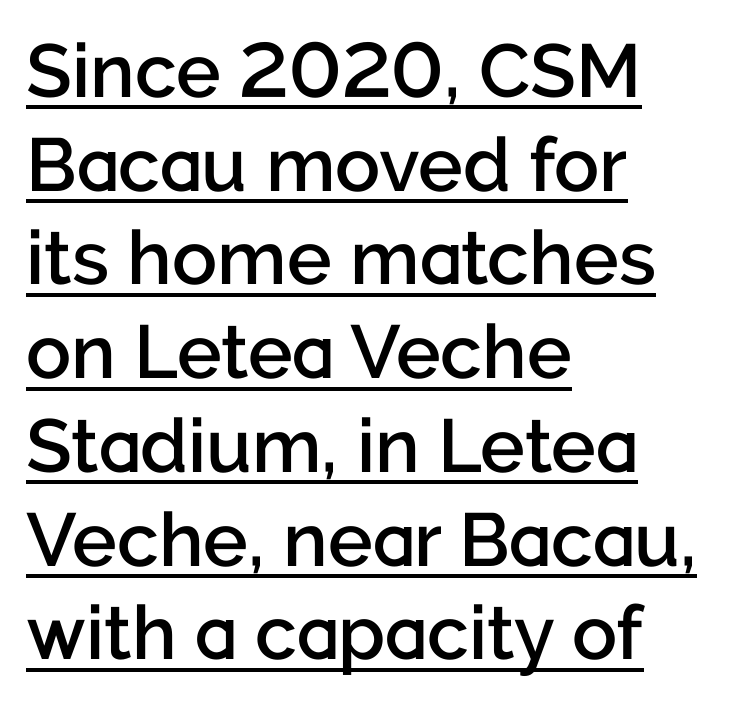
{"serif": "no", "italic": "no", "bold": "semi", "weight": "semibold", "width": "normal", "stroke_contrast": "low", "x_height": "medium", "monospaced": "no", "underline": "yes", "align": "left", "line_spacing": "normal", "line_spacing_ratio": 1.25, "letter_spacing": "normal", "letter_spacing_em": 0.0, "glyph_px": 75}
